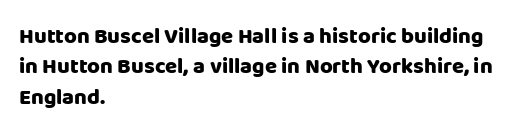
The paragraph shown leans on its left margin. The glyphs have the mass of a bold cut. How are the letters spaced? Ordinarily, with no added tracking. This sample uses an upright cut, with every glyph sitting square on the baseline.
